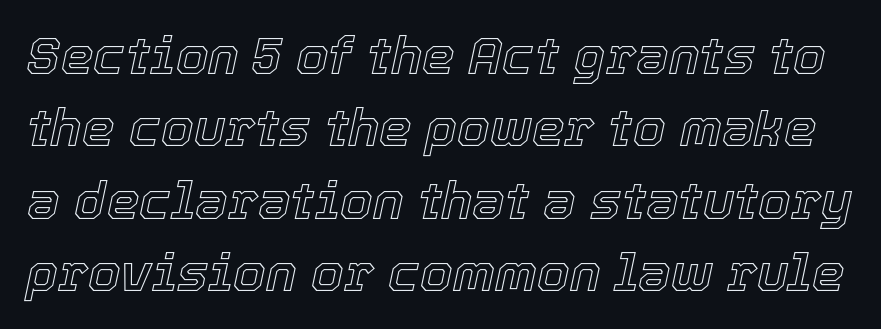
{"italic": "yes", "lean": "right", "slant_degrees": 12, "width": "normal", "x_height": "medium", "monospaced": "no", "underline": "no", "line_spacing": "normal", "line_spacing_ratio": 1.39, "letter_spacing": "normal", "letter_spacing_em": 0.0, "glyph_px": 52}
